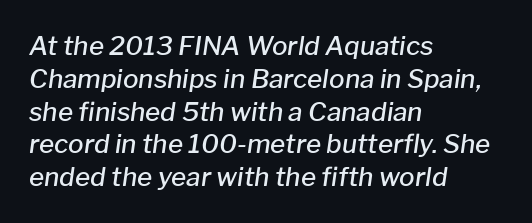
The ragged edge is on the right, which tells us the setting is flush left. The baseline area is clear. Bold? Not quite — semibold, heavier than regular but stopping short. Words appear dense and cohesive because spacing is normal.
